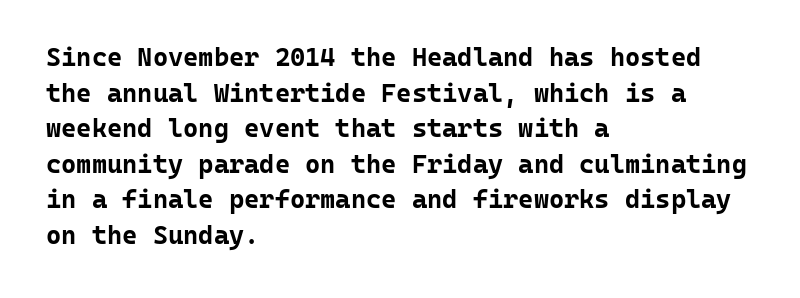
The image shows 26 px bold type, upright; set left-aligned, normal line spacing (1.37x), normal letter spacing, not underlined.
